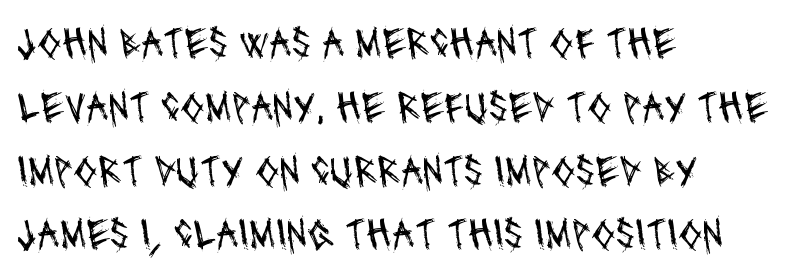
The image shows 44 px regular-weight, condensed sans-serif type; set left-aligned, normal line spacing (1.45x), normal letter spacing, not underlined; medium stroke contrast and a large x-height.
